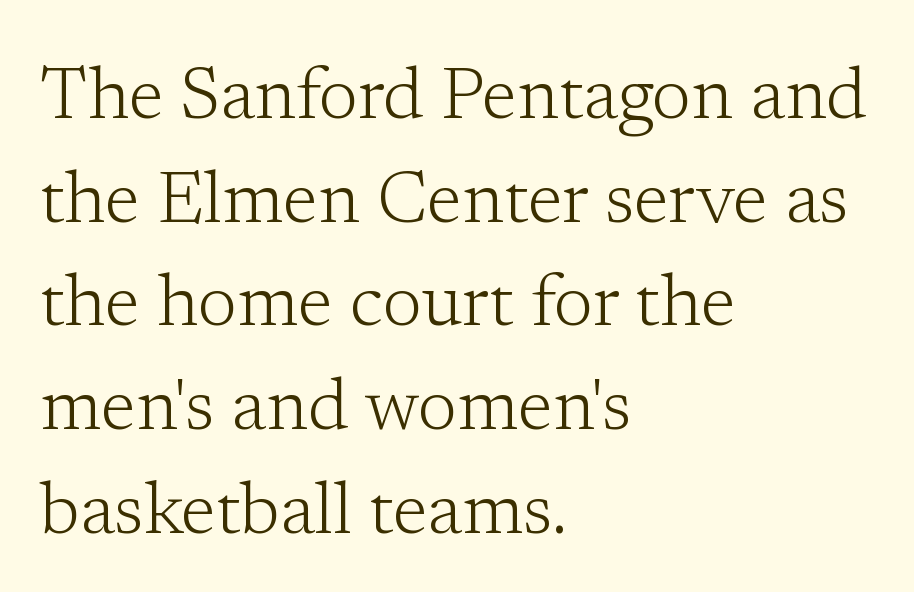
Q: Is the text bold? A: No.
Q: Is the text italic (slanted)? A: No, it is upright.
Q: Is the typeface a serif or a sans-serif typeface? A: Serif.
Q: Is the text underlined? A: No.
Q: How is the paragraph aligned? A: Left-aligned.
Q: Is the spacing between letters normal or unusually wide? A: Normal.
Q: Is the spacing between lines tight, normal or loose? A: Normal.
Q: Width (condensed, normal, or wide)? A: Normal.
Q: Stroke contrast? A: Low.
Q: x-height? A: Medium.
Q: Monospaced? A: No.
